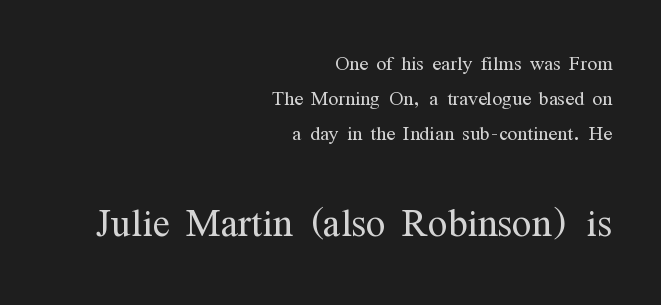
Q: Is the text bold? A: No.
Q: Is the text italic (slanted)? A: No, it is upright.
Q: Is the typeface a serif or a sans-serif typeface? A: Serif.
Q: Is the text underlined? A: No.
Q: How is the paragraph aligned? A: Right-aligned.
Q: Is the spacing between letters normal or unusually wide? A: Normal.
Q: Is the spacing between lines tight, normal or loose? A: Normal.
Q: Which block of text is set in a larger size, the first (top) or the second (bottom)? A: The second (bottom) one.
Q: Width (condensed, normal, or wide)? A: Condensed.
Q: Stroke contrast? A: Medium.
Q: x-height? A: Medium.
Q: Monospaced? A: No.
